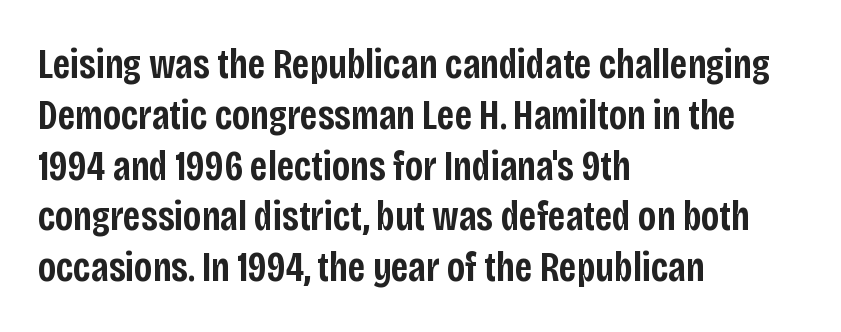
Q: Is the text bold? A: Semi-bold.
Q: Is the text italic (slanted)? A: No, it is upright.
Q: Is the typeface a serif or a sans-serif typeface? A: Sans-serif.
Q: Is the text underlined? A: No.
Q: How is the paragraph aligned? A: Left-aligned.
Q: Is the spacing between letters normal or unusually wide? A: Normal.
Q: Width (condensed, normal, or wide)? A: Condensed.
Q: Stroke contrast? A: Low.
Q: x-height? A: Large.
Q: Monospaced? A: No.
